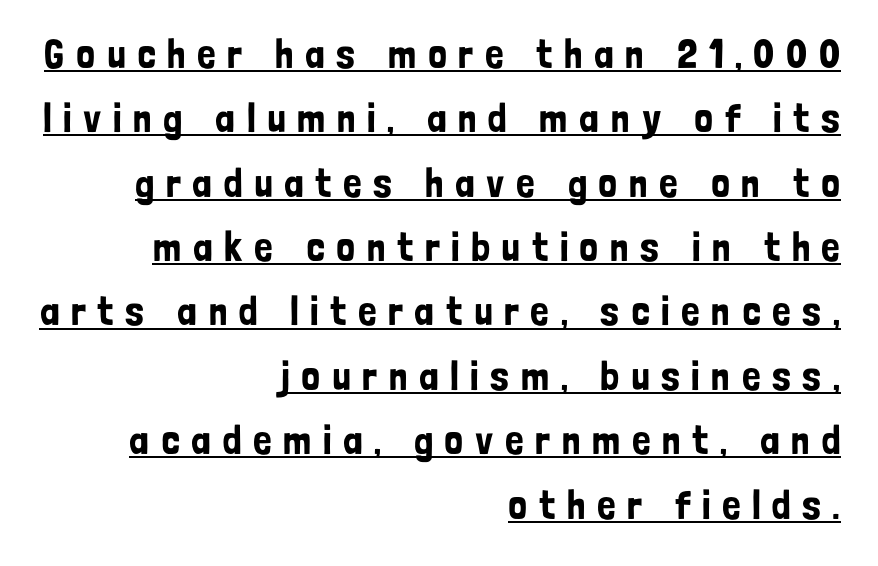
Q: Is the text italic (slanted)? A: No, it is upright.
Q: Is the typeface a serif or a sans-serif typeface? A: Sans-serif.
Q: Is the text underlined? A: Yes.
Q: How is the paragraph aligned? A: Right-aligned.
Q: Is the spacing between letters normal or unusually wide? A: Unusually wide.
Q: Is the spacing between lines tight, normal or loose? A: Normal.
Q: Width (condensed, normal, or wide)? A: Condensed.
Q: Stroke contrast? A: Low.
Q: x-height? A: Medium.
Q: Monospaced? A: No.
